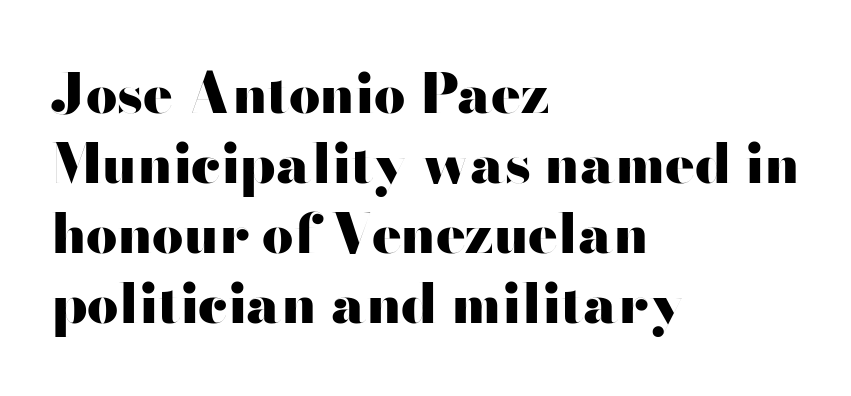
{"italic": "no", "bold": "yes", "weight": "heavy", "width": "wide", "stroke_contrast": "high", "x_height": "small", "monospaced": "no", "underline": "no", "align": "left", "line_spacing": "normal", "line_spacing_ratio": 1.27, "letter_spacing": "normal", "letter_spacing_em": 0.0, "glyph_px": 55}
